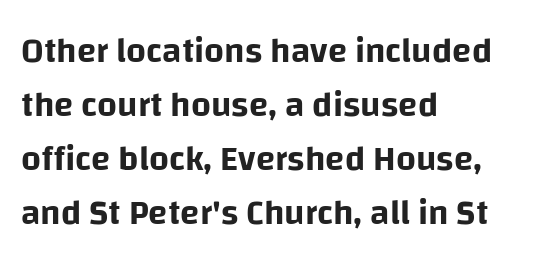
In terms of letterform style, serifs are entirely absent. Descender tails drop into unmarked territory. Posture: vertical. There is no visible air inserted between adjacent glyphs.
